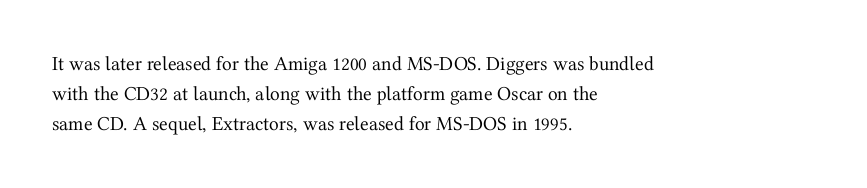
What stands out about the letter spacing? Nothing — it is the standard amount. The axis of the letterforms is exactly vertical. Check the space under the baseline: it is left empty. Evenly set lines give the paragraph a standard silhouette.
